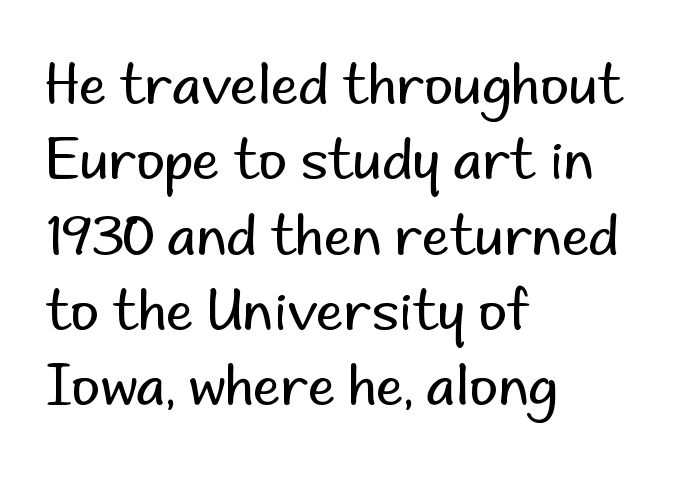
The image shows 55 px regular-weight sans-serif type, upright; set left-aligned, normal line spacing (1.37x), normal letter spacing, not underlined; low stroke contrast and a small x-height.
